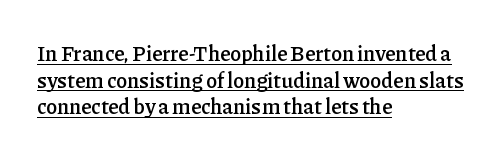
{"italic": "no", "bold": "semi", "underline": "yes", "align": "left", "line_spacing": "normal", "line_spacing_ratio": 1.27, "letter_spacing": "normal", "letter_spacing_em": 0.0, "glyph_px": 21}
